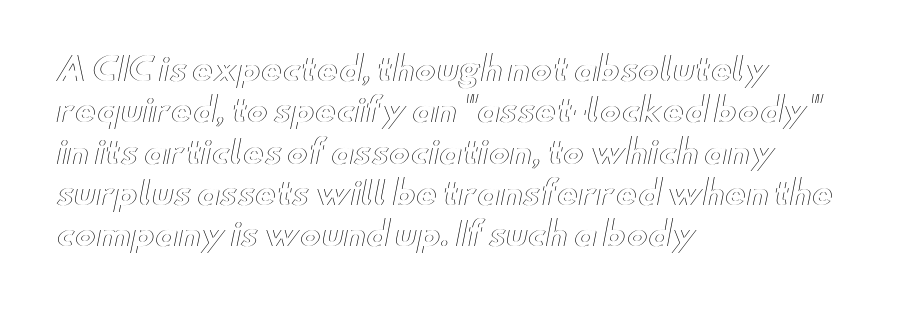
The image shows 32 px wide type; set left-aligned, normal line spacing (1.29x), normal letter spacing, not underlined; a small x-height.
